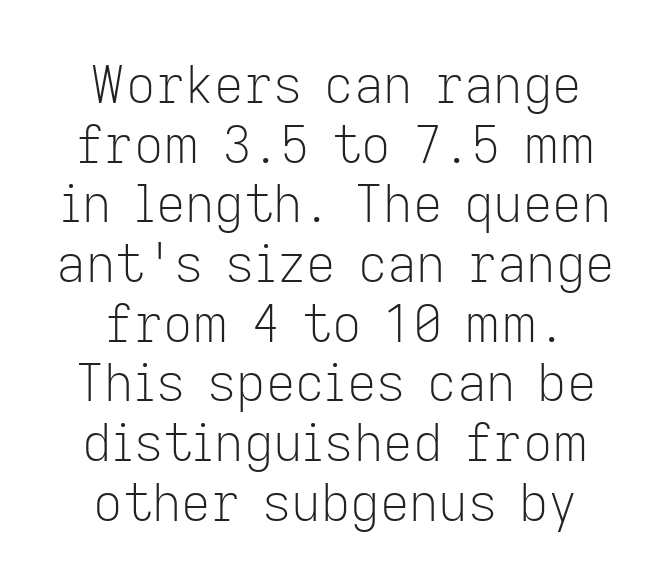
The image shows 51 px light sans-serif type, upright; set line spacing 1.17x, normal letter spacing, not underlined; low stroke contrast and a medium x-height.
